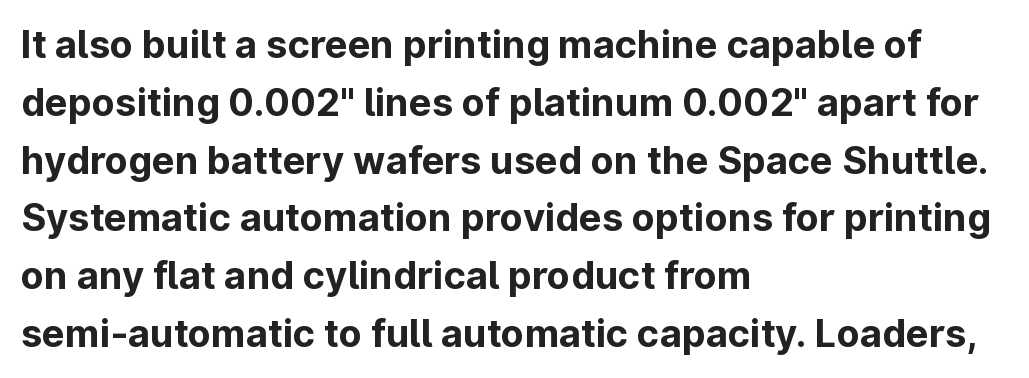
Alignment: flush left. Rule under the text: the space is simply empty. In terms of weight, the rendering is a true, heavy bold. Character widths vary here, with narrow letters taking less room than wide ones. Quick note: interline space is typical. Is there any slant? The stems are plumb.
